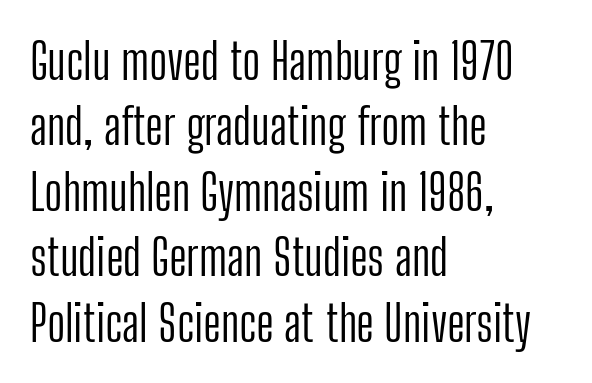
Q: Is the text bold? A: No.
Q: Is the text italic (slanted)? A: No, it is upright.
Q: Is the typeface a serif or a sans-serif typeface? A: Sans-serif.
Q: Is the text underlined? A: No.
Q: How is the paragraph aligned? A: Left-aligned.
Q: Is the spacing between letters normal or unusually wide? A: Normal.
Q: Is the spacing between lines tight, normal or loose? A: Normal.
Q: Width (condensed, normal, or wide)? A: Condensed.
Q: Stroke contrast? A: Low.
Q: x-height? A: Medium.
Q: Monospaced? A: No.
